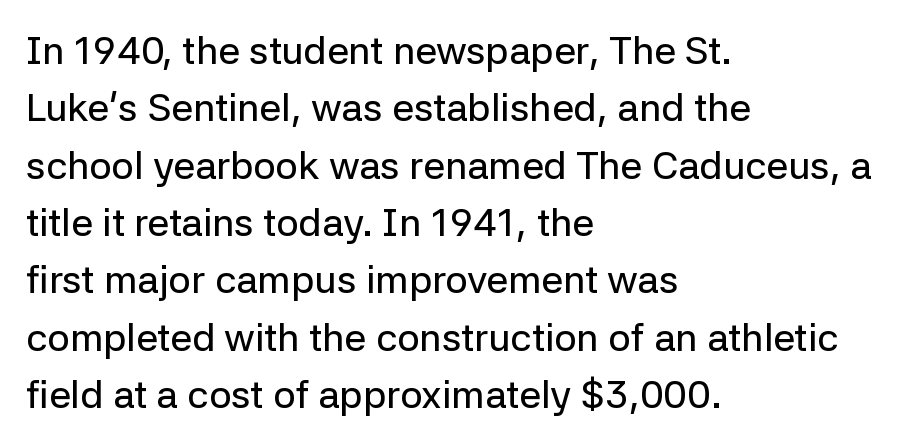
{"serif": "no", "italic": "no", "width": "normal", "stroke_contrast": "low", "x_height": "medium", "monospaced": "no", "underline": "no", "align": "left", "line_spacing": "normal", "line_spacing_ratio": 1.47, "letter_spacing": "normal", "letter_spacing_em": 0.0, "glyph_px": 39}
